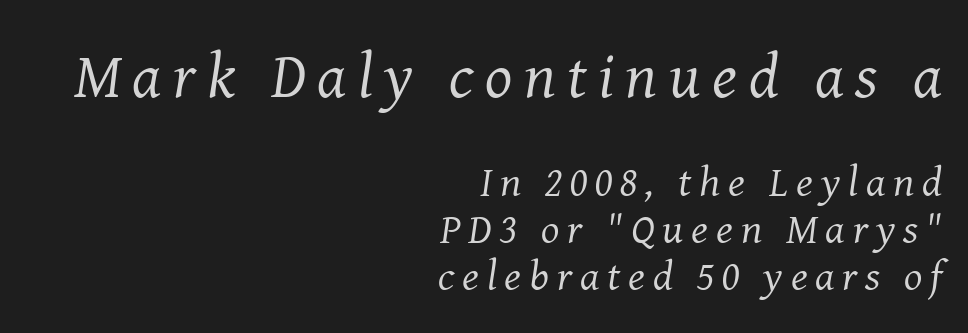
The image shows 64 px regular-weight serif type, italic (leaning right); set right-aligned, tight line spacing (1.1x), not underlined; the first (top) block is 1.49x larger; medium stroke contrast and a medium x-height.
